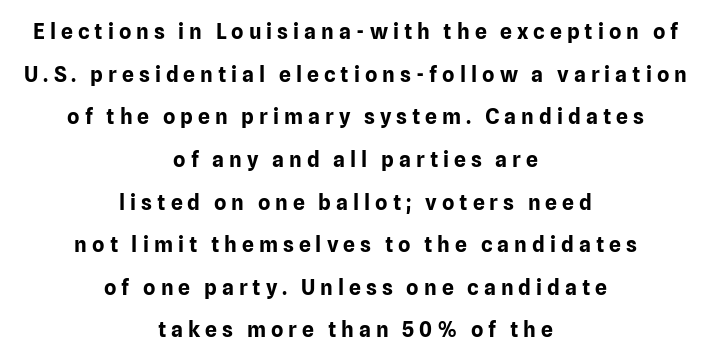
Q: Is the text bold? A: Yes.
Q: Is the text italic (slanted)? A: No, it is upright.
Q: Is the text underlined? A: No.
Q: How is the paragraph aligned? A: Centered.
Q: Is the spacing between letters normal or unusually wide? A: Unusually wide.
Q: Is the spacing between lines tight, normal or loose? A: Loose.
